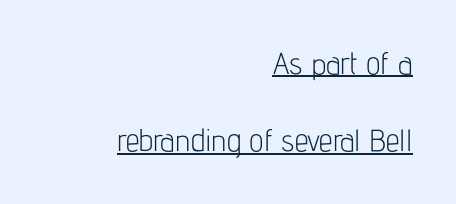
{"serif": "no", "italic": "no", "bold": "no", "weight": "light", "width": "condensed", "stroke_contrast": "low", "x_height": "medium", "monospaced": "no", "underline": "yes", "align": "right", "line_spacing": "loose", "line_spacing_ratio": 2.5, "letter_spacing": "normal", "letter_spacing_em": 0.0, "glyph_px": 31}
